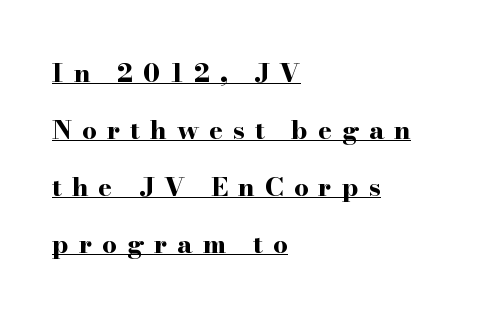
Q: Is the text bold? A: Yes.
Q: Is the text italic (slanted)? A: No, it is upright.
Q: Is the text underlined? A: Yes.
Q: How is the paragraph aligned? A: Left-aligned.
Q: Is the spacing between letters normal or unusually wide? A: Unusually wide.
Q: Is the spacing between lines tight, normal or loose? A: Loose.
